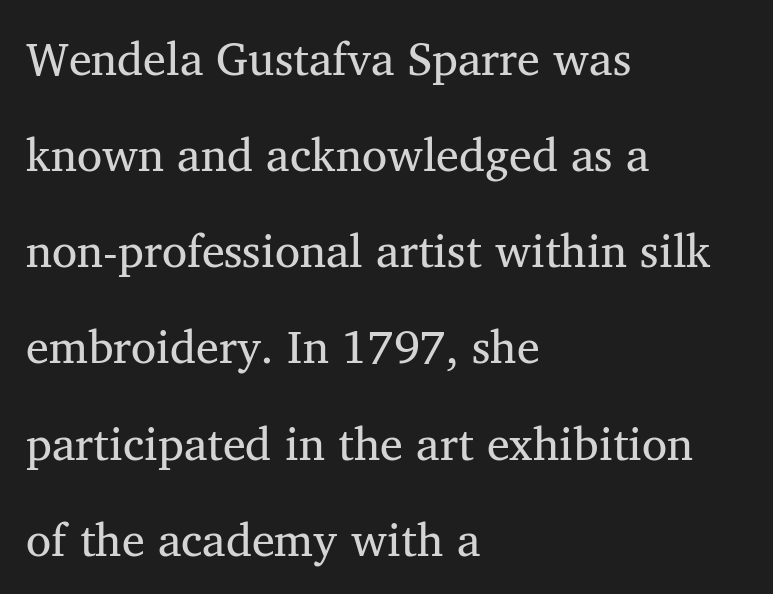
Q: Is the text bold? A: No.
Q: Is the text italic (slanted)? A: No, it is upright.
Q: Is the typeface a serif or a sans-serif typeface? A: Serif.
Q: Is the text underlined? A: No.
Q: How is the paragraph aligned? A: Left-aligned.
Q: Is the spacing between letters normal or unusually wide? A: Normal.
Q: Is the spacing between lines tight, normal or loose? A: Loose.
Q: Width (condensed, normal, or wide)? A: Normal.
Q: Stroke contrast? A: Medium.
Q: x-height? A: Medium.
Q: Monospaced? A: No.
